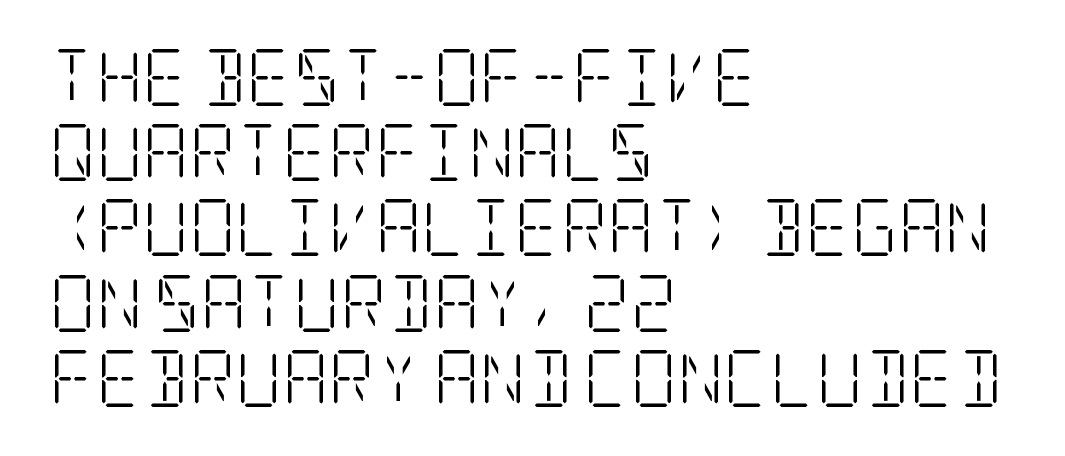
{"serif": "yes", "italic": "no", "bold": "no", "weight": "light", "width": "condensed", "stroke_contrast": "low", "x_height": "large", "underline": "no", "align": "left", "line_spacing": "normal", "line_spacing_ratio": 1.32, "letter_spacing": "normal", "letter_spacing_em": 0.0, "glyph_px": 57}
